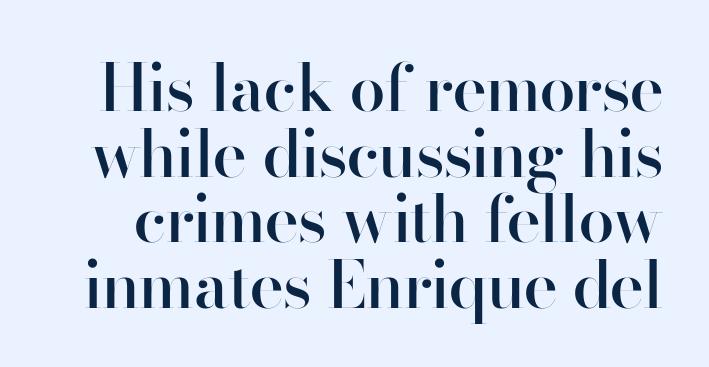
{"serif": "no", "italic": "no", "bold": "semi", "weight": "semibold", "width": "normal", "stroke_contrast": "high", "x_height": "small", "monospaced": "no", "underline": "no", "line_spacing": "tight", "line_spacing_ratio": 1.01, "letter_spacing": "normal", "letter_spacing_em": 0.0, "glyph_px": 65}
